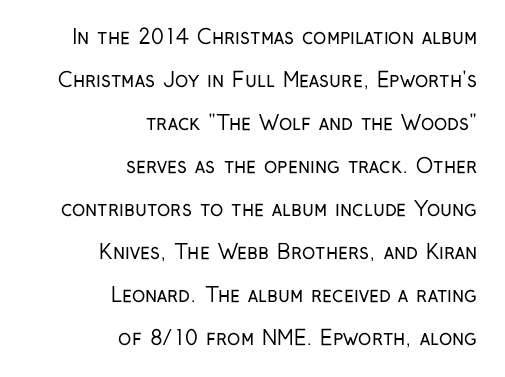
{"italic": "no", "bold": "no", "underline": "no", "align": "right", "line_spacing": "loose", "line_spacing_ratio": 2.15, "letter_spacing": "normal", "letter_spacing_em": 0.0, "glyph_px": 20}
